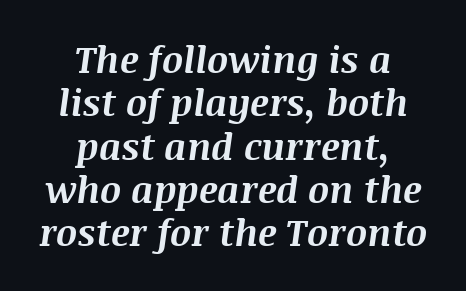
Q: Is the text bold? A: Yes.
Q: Is the text italic (slanted)? A: Yes, it leans right by about 8 degrees.
Q: Is the text underlined? A: No.
Q: How is the paragraph aligned? A: Centered.
Q: Is the spacing between letters normal or unusually wide? A: Normal.
Q: Width (condensed, normal, or wide)? A: Normal.
Q: Stroke contrast? A: Medium.
Q: x-height? A: Large.
Q: Monospaced? A: No.
